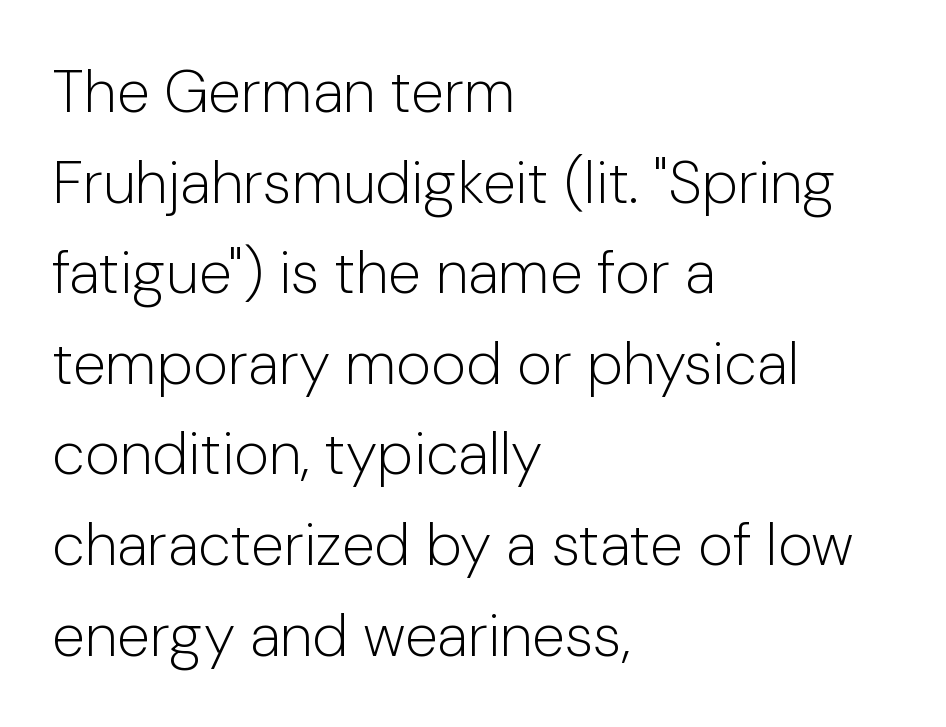
{"serif": "no", "italic": "no", "bold": "no", "weight": "light", "width": "normal", "stroke_contrast": "low", "x_height": "medium", "monospaced": "no", "underline": "no", "align": "left", "line_spacing": "normal", "line_spacing_ratio": 1.51, "letter_spacing": "normal", "letter_spacing_em": 0.0, "glyph_px": 60}
